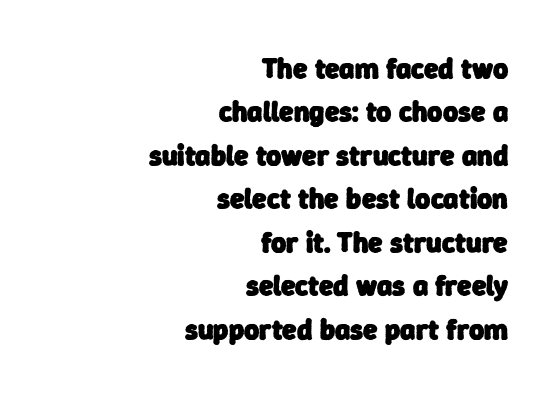
{"serif": "no", "bold": "yes", "weight": "heavy", "width": "normal", "stroke_contrast": "low", "x_height": "medium", "monospaced": "no", "underline": "no", "align": "right", "line_spacing": "normal", "line_spacing_ratio": 1.5, "letter_spacing": "normal", "letter_spacing_em": 0.0, "glyph_px": 29}
